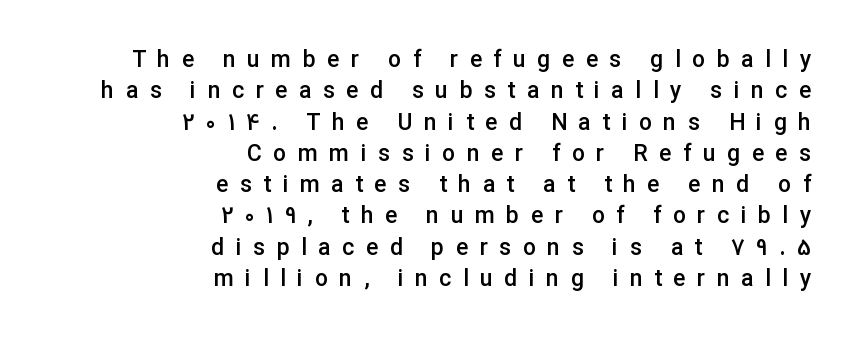
The image shows 23 px text type, upright; set right-aligned, normal line spacing (1.36x), unusually wide letter spacing (+0.5 em), not underlined.
